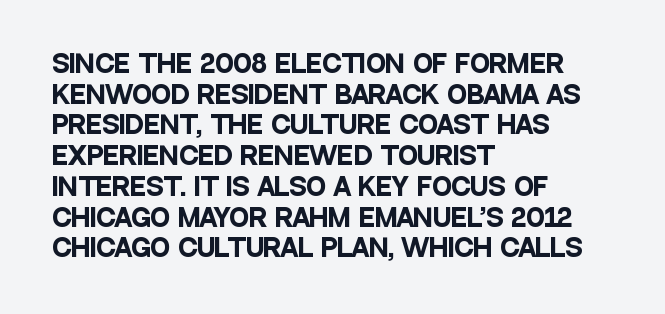
Q: Is the text bold? A: Yes.
Q: Is the text italic (slanted)? A: No, it is upright.
Q: Is the text underlined? A: No.
Q: How is the paragraph aligned? A: Left-aligned.
Q: Is the spacing between letters normal or unusually wide? A: Normal.
Q: Is the spacing between lines tight, normal or loose? A: Normal.
